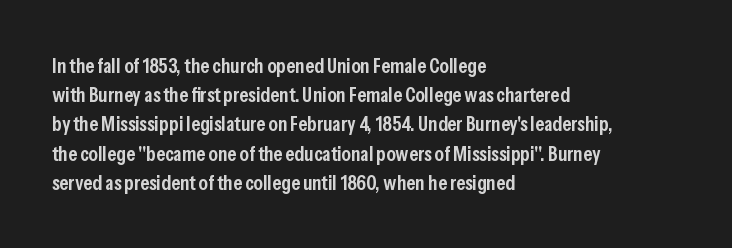
The image shows 21 px text type, upright; set left-aligned, normal line spacing (1.39x), normal letter spacing, not underlined.
